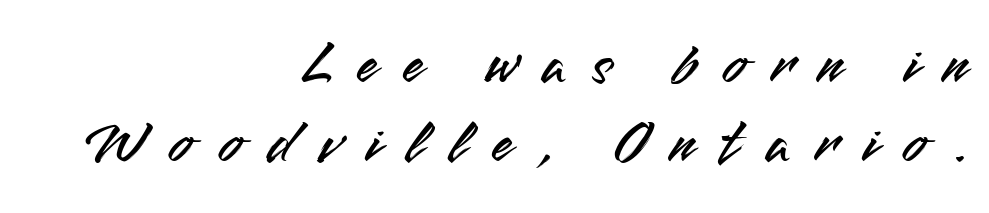
A normal amount of white space separates one row of letters from the next. A clean baseline with only descenders dipping below it. A sans-serif font was chosen for this passage. Looks like regular typesetting: each glyph gets only the width it needs.
